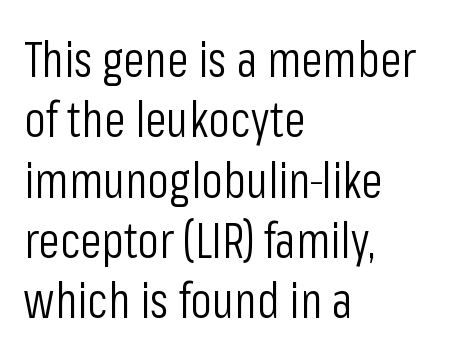
Q: Is the text bold? A: No.
Q: Is the text italic (slanted)? A: No, it is upright.
Q: Is the typeface a serif or a sans-serif typeface? A: Sans-serif.
Q: Is the text underlined? A: No.
Q: How is the paragraph aligned? A: Left-aligned.
Q: Is the spacing between letters normal or unusually wide? A: Normal.
Q: Width (condensed, normal, or wide)? A: Condensed.
Q: Stroke contrast? A: Low.
Q: x-height? A: Medium.
Q: Monospaced? A: No.
